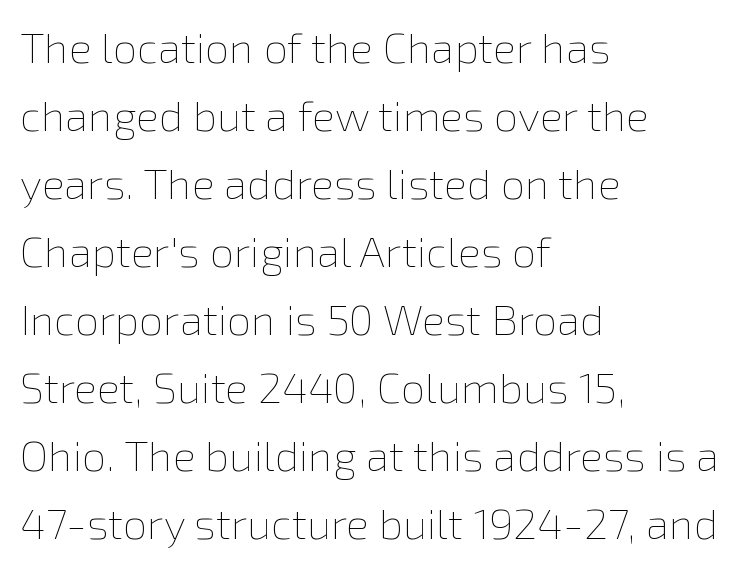
Q: Is the text bold? A: No.
Q: Is the text italic (slanted)? A: No, it is upright.
Q: Is the text underlined? A: No.
Q: How is the paragraph aligned? A: Left-aligned.
Q: Is the spacing between letters normal or unusually wide? A: Normal.
Q: Is the spacing between lines tight, normal or loose? A: Normal.
Q: Width (condensed, normal, or wide)? A: Normal.
Q: Stroke contrast? A: Low.
Q: x-height? A: Medium.
Q: Monospaced? A: No.
